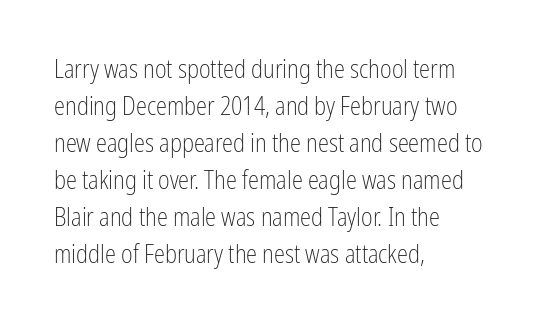
A typesetter would call this leading conventional body-copy spacing. Descender tails drop into unmarked territory. Visually the block forms a straight wall on the left and a jagged coastline on the right. Do the letters lean? They stand straight.
